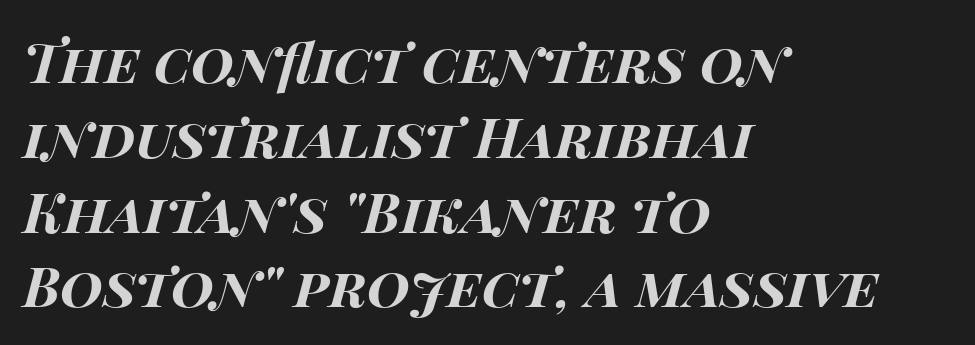
Q: Is the text bold? A: Yes.
Q: Is the text italic (slanted)? A: Yes, it leans right by about 14 degrees.
Q: Is the text underlined? A: No.
Q: How is the paragraph aligned? A: Left-aligned.
Q: Is the spacing between letters normal or unusually wide? A: Normal.
Q: Is the spacing between lines tight, normal or loose? A: Normal.
Q: Width (condensed, normal, or wide)? A: Wide.
Q: Stroke contrast? A: High.
Q: x-height? A: Large.
Q: Monospaced? A: No.
